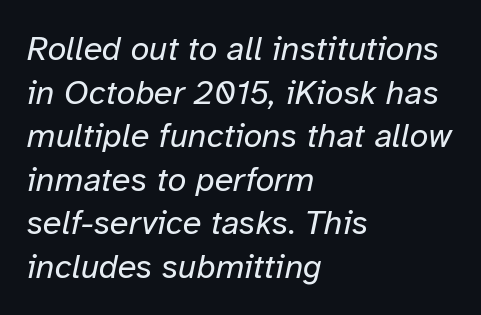
Q: Is the text bold? A: No.
Q: Is the text italic (slanted)? A: Yes, it leans right by about 12 degrees.
Q: Is the text underlined? A: No.
Q: How is the paragraph aligned? A: Left-aligned.
Q: Is the spacing between letters normal or unusually wide? A: Normal.
Q: Is the spacing between lines tight, normal or loose? A: Normal.
Q: Width (condensed, normal, or wide)? A: Normal.
Q: Stroke contrast? A: Low.
Q: x-height? A: Medium.
Q: Monospaced? A: No.
